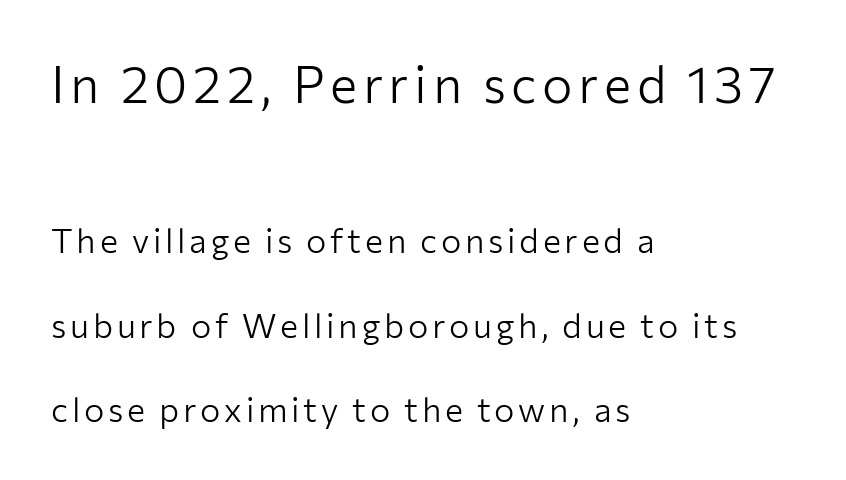
The image shows 51 px light sans-serif type, upright; set left-aligned, loose line spacing (2.48x), not underlined; the first (top) block is 1.5x larger; low stroke contrast and a medium x-height.
